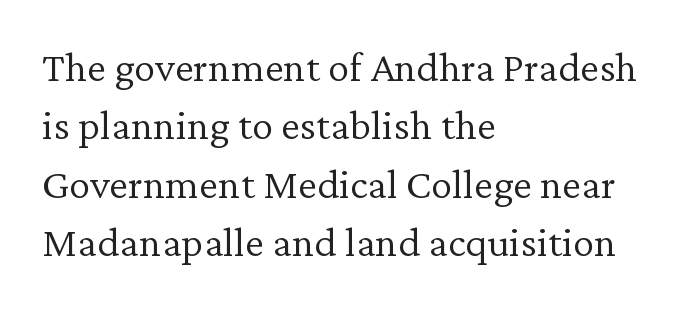
Line beginnings align vertically; line endings do not. Reading down the column, the eye jumps a familiar distance to each next line. The passage shown is not underscored anywhere. Varying glyph widths throughout — classic text-font behaviour.
